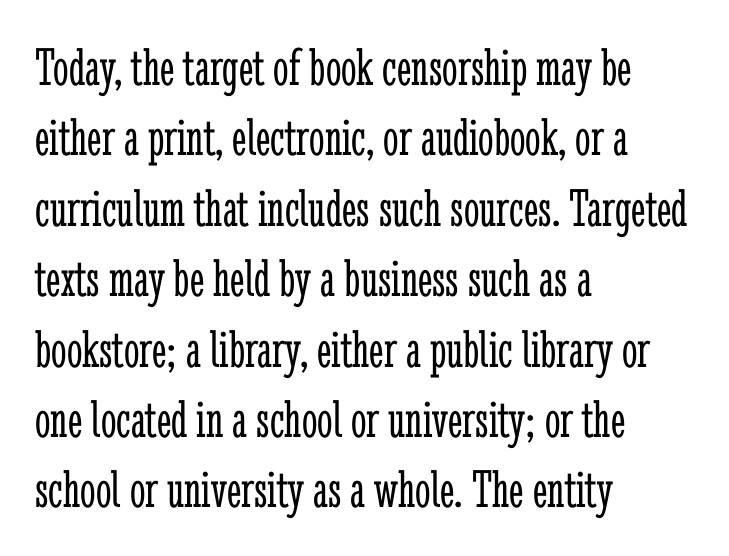
The image shows 55 px light, condensed serif type, upright; set left-aligned, normal line spacing (1.28x), normal letter spacing, not underlined; low stroke contrast and a medium x-height.
